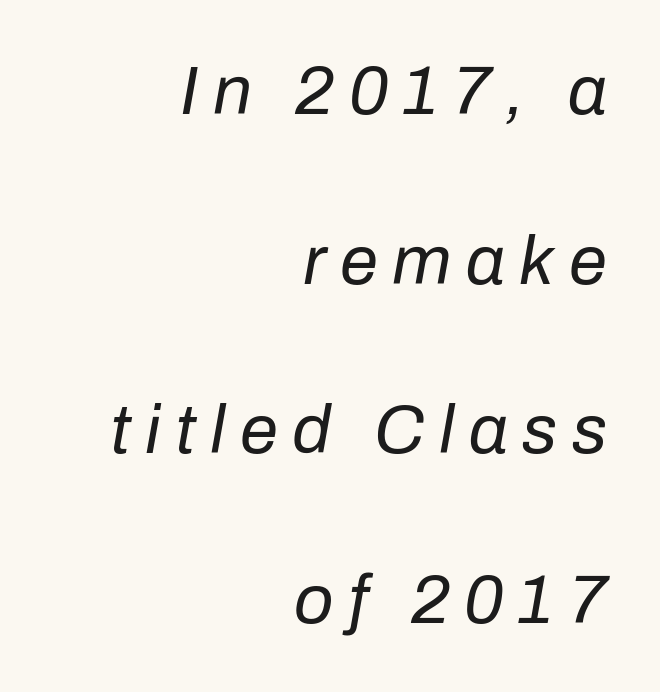
Posture: slanted. Loose tracking; the words dissolve into strings of separated letters. On a weight scale, this lands at 450 or below. Any mark beneath the type? The region is blank. The leading is generous, giving the passage an open texture.
